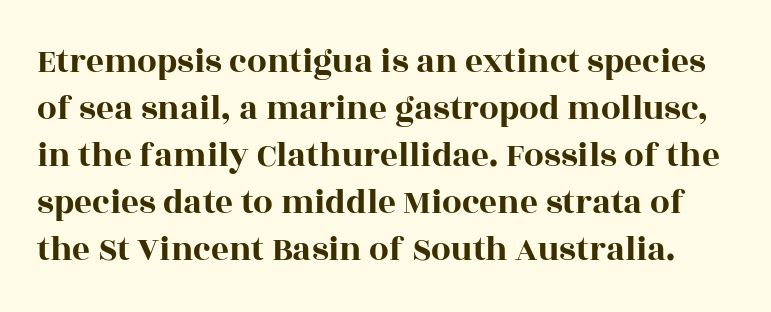
Q: Is the text italic (slanted)? A: No, it is upright.
Q: Is the typeface a serif or a sans-serif typeface? A: Serif.
Q: Is the text underlined? A: No.
Q: Is the spacing between letters normal or unusually wide? A: Normal.
Q: Is the spacing between lines tight, normal or loose? A: Normal.
Q: Width (condensed, normal, or wide)? A: Wide.
Q: x-height? A: Large.
Q: Monospaced? A: No.
